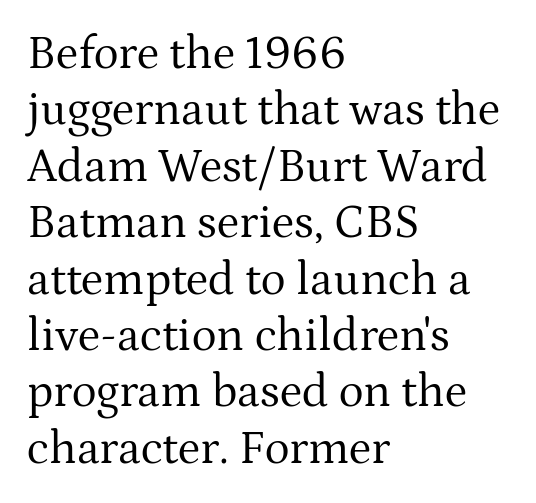
{"serif": "yes", "italic": "no", "bold": "no", "weight": "regular", "width": "normal", "stroke_contrast": "medium", "x_height": "medium", "monospaced": "no", "underline": "no", "align": "left", "line_spacing_ratio": 1.2, "letter_spacing": "normal", "letter_spacing_em": 0.0, "glyph_px": 47}
